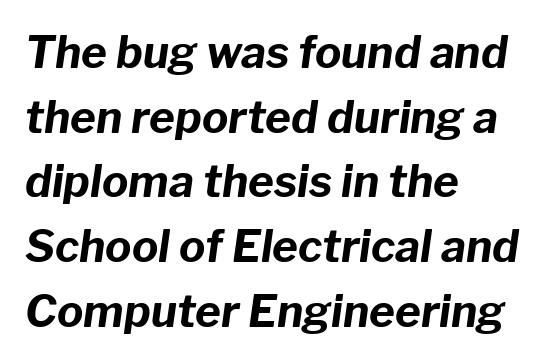
{"italic": "yes", "lean": "right", "slant_degrees": 8, "bold": "yes", "weight": "bold", "width": "normal", "stroke_contrast": "low", "x_height": "medium", "monospaced": "no", "underline": "no", "align": "left", "line_spacing": "normal", "line_spacing_ratio": 1.47, "letter_spacing": "normal", "letter_spacing_em": 0.0, "glyph_px": 44}
